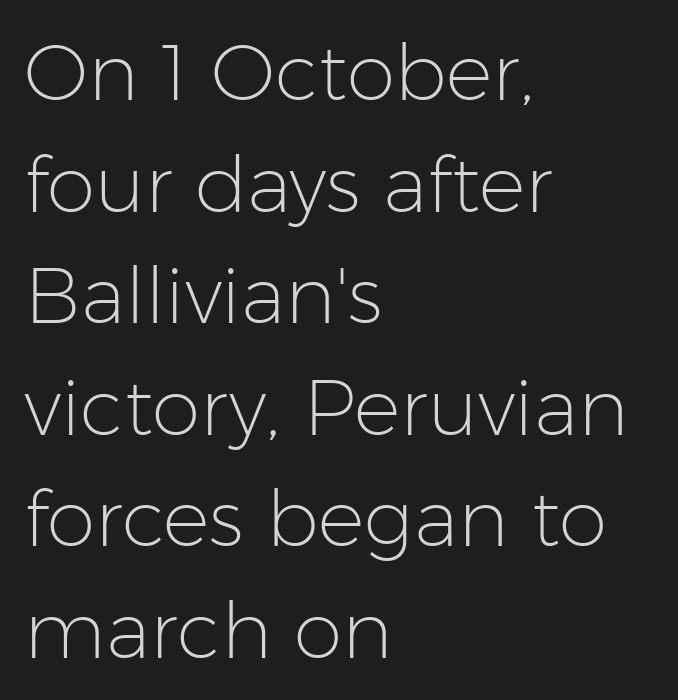
{"serif": "no", "italic": "no", "bold": "no", "weight": "light", "width": "normal", "stroke_contrast": "low", "x_height": "medium", "monospaced": "no", "underline": "no", "align": "left", "line_spacing": "normal", "line_spacing_ratio": 1.43, "letter_spacing": "normal", "letter_spacing_em": 0.0, "glyph_px": 78}
